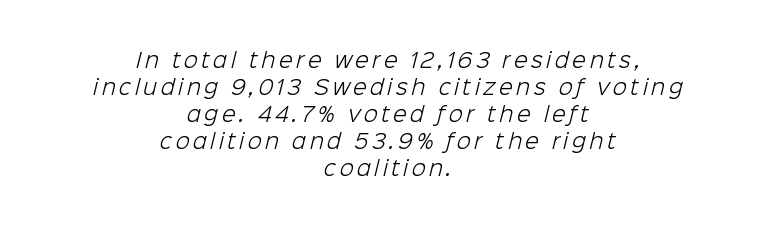
Q: Is the text bold? A: No.
Q: Is the text underlined? A: No.
Q: How is the paragraph aligned? A: Centered.
Q: Is the spacing between lines tight, normal or loose? A: Normal.
